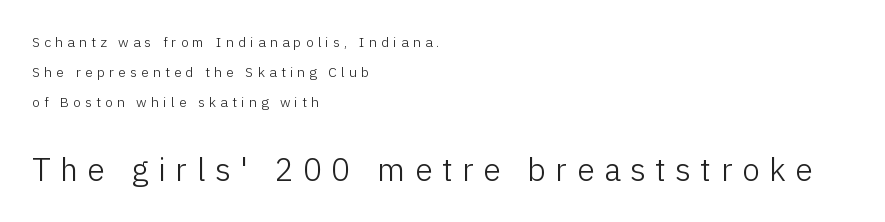
The image shows 32 px light sans-serif type, upright; set left-aligned, loose line spacing (2.15x), unusually wide letter spacing (+0.3 em), not underlined; the second (bottom) block is 2.29x larger; low stroke contrast and a medium x-height.
